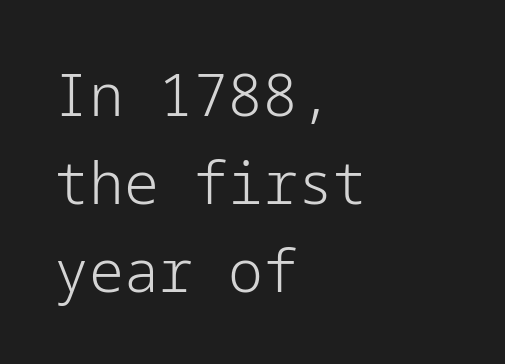
Students, observe: this is what conventionally led text looks like. Do the letters lean? They stand straight. The strip under each line holds only bare page. Line starts are locked; line ends wander. The type family on display is of the sans-serif kind. There is no visible air inserted between adjacent glyphs.
